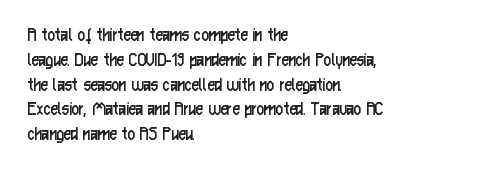
{"italic": "no", "bold": "no", "underline": "no", "align": "left", "line_spacing_ratio": 1.24, "letter_spacing": "normal", "letter_spacing_em": 0.0, "glyph_px": 20}
